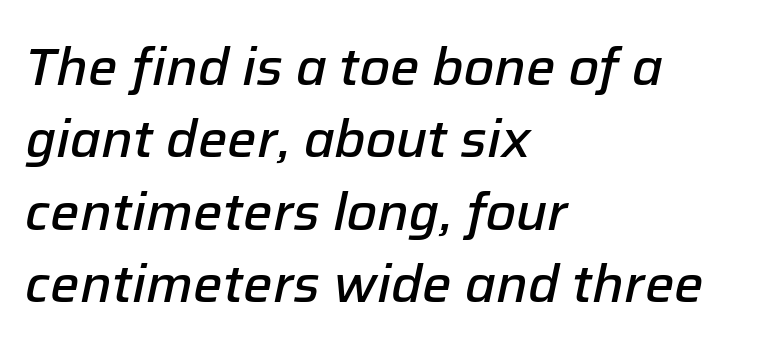
This sample is left-justified, so line endings fall wherever the words run out. Here the designer chose a conventional face with non-uniform glyph widths. Firm but not heavy-handed strokes: this text is semibold. Each word holds together tightly as a unit, with standard inter-letter gaps.
